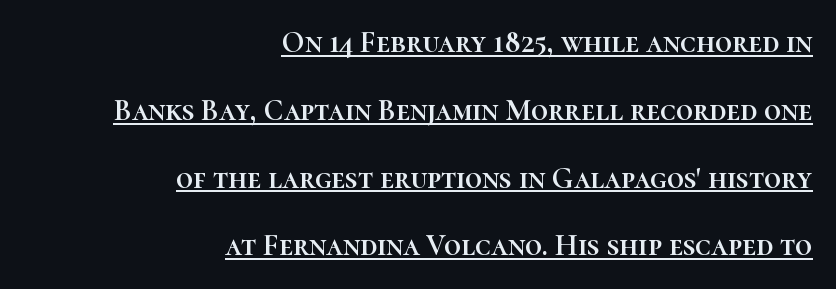
Q: Is the text italic (slanted)? A: No, it is upright.
Q: Is the text underlined? A: Yes.
Q: How is the paragraph aligned? A: Right-aligned.
Q: Is the spacing between letters normal or unusually wide? A: Normal.
Q: Is the spacing between lines tight, normal or loose? A: Loose.
Q: Width (condensed, normal, or wide)? A: Normal.
Q: Stroke contrast? A: High.
Q: x-height? A: Medium.
Q: Monospaced? A: No.
